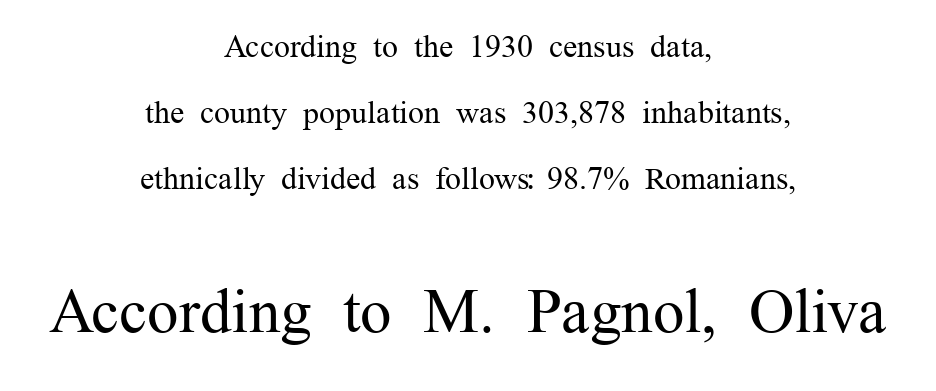
{"serif": "yes", "italic": "no", "bold": "no", "weight": "regular", "width": "normal", "stroke_contrast": "medium", "x_height": "medium", "monospaced": "no", "underline": "no", "align": "center", "line_spacing": "loose", "line_spacing_ratio": 2.07, "letter_spacing": "normal", "letter_spacing_em": 0.0, "larger_block": "second", "size_ratio": 1.97, "glyph_px": 63}
